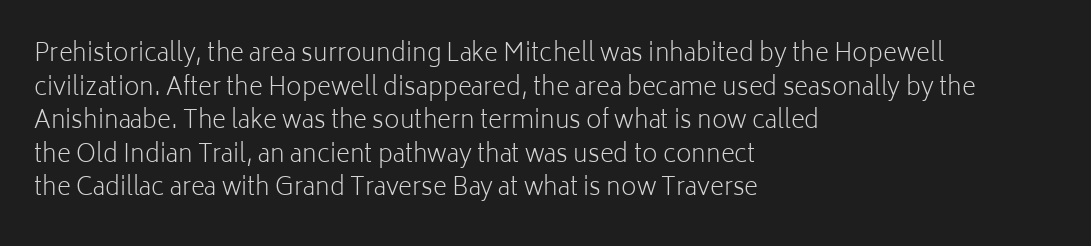
Does the copy run flush right? No — it runs flush left. Does extra space separate the letters? No, they use regular spacing. The letters look calm and open, with moderate or lighter stems. Beneath every word, the page is bare. Normally led — the rows are evenly, conventionally spaced.
